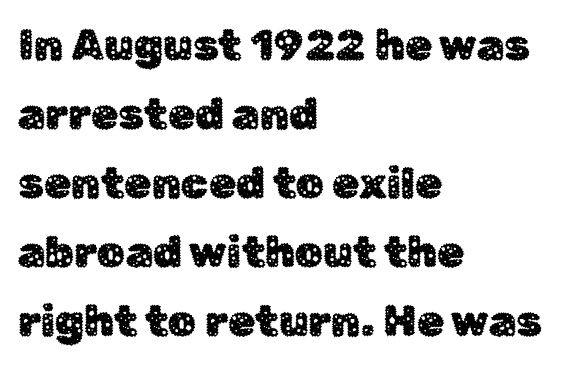
The image shows 44 px sans-serif type, upright; set left-aligned, normal line spacing (1.57x), normal letter spacing, not underlined; low stroke contrast and a medium x-height.
